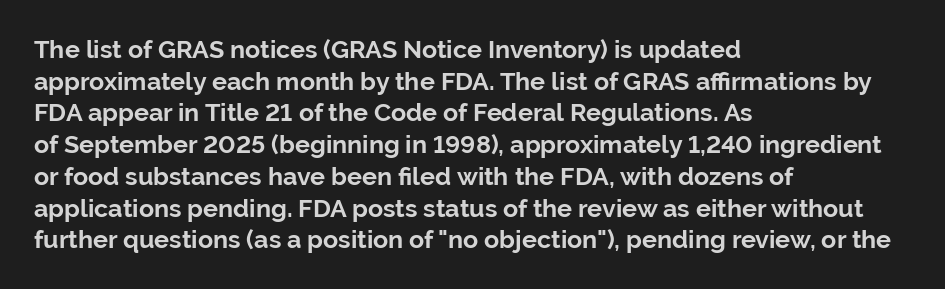
{"italic": "no", "bold": "yes", "underline": "no", "align": "left", "line_spacing": "normal", "line_spacing_ratio": 1.27, "letter_spacing": "normal", "letter_spacing_em": 0.0, "glyph_px": 25}
